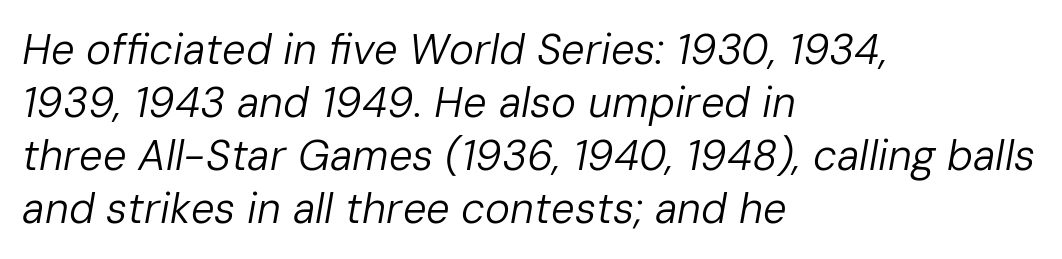
{"italic": "yes", "lean": "right", "slant_degrees": 10, "bold": "no", "weight": "regular", "width": "normal", "stroke_contrast": "low", "x_height": "medium", "monospaced": "no", "underline": "no", "align": "left", "line_spacing": "normal", "line_spacing_ratio": 1.26, "letter_spacing": "normal", "letter_spacing_em": 0.0, "glyph_px": 42}
